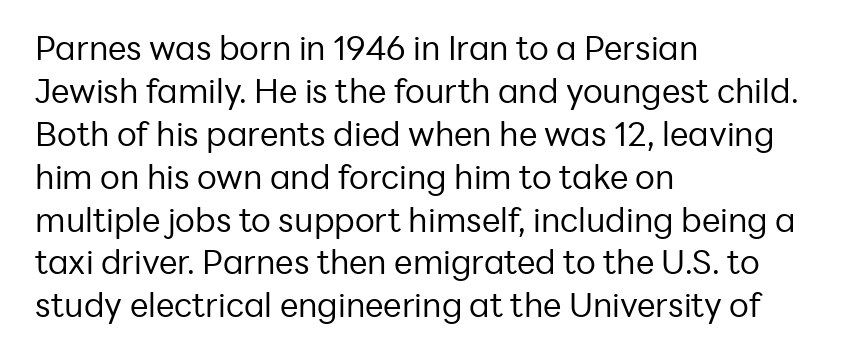
Reading down the block, your eye returns to a fixed left position each line. The type sits square on the baseline with zero lean. Rows of type keep a routine distance in the vertical direction. Tracking value appears to be zero — textbook default spacing.
